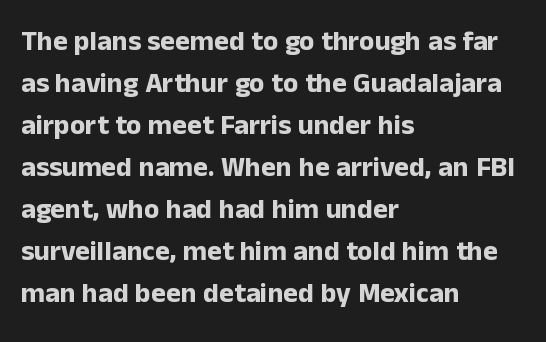
Q: Is the text bold? A: Yes.
Q: Is the text italic (slanted)? A: No, it is upright.
Q: Is the typeface a serif or a sans-serif typeface? A: Sans-serif.
Q: Is the text underlined? A: No.
Q: How is the paragraph aligned? A: Left-aligned.
Q: Is the spacing between letters normal or unusually wide? A: Normal.
Q: Is the spacing between lines tight, normal or loose? A: Normal.
Q: Width (condensed, normal, or wide)? A: Normal.
Q: Stroke contrast? A: Low.
Q: x-height? A: Medium.
Q: Monospaced? A: No.
